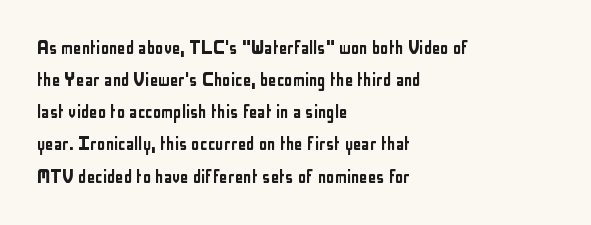
{"italic": "no", "underline": "no", "align": "left", "line_spacing": "normal", "line_spacing_ratio": 1.53, "letter_spacing": "normal", "letter_spacing_em": 0.0, "glyph_px": 21}
